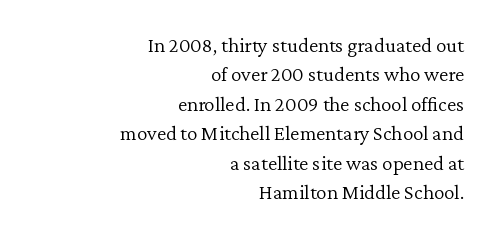
The string is rendered with underlining switched off. Tracking here is standard; glyphs follow each other at the usual distance. Upright lettering throughout. Visually the block forms a straight wall on the right and a jagged coastline on the left. Stems and bowls with no extra thickness — not bold.
